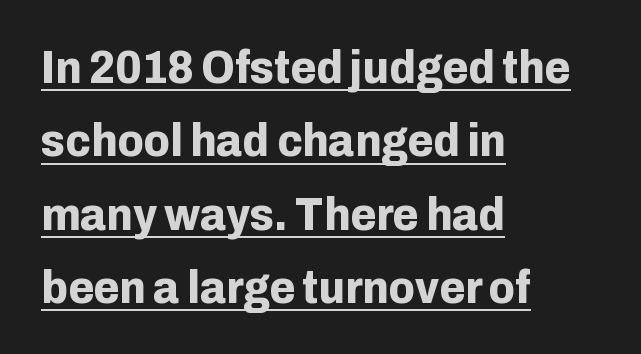
Q: Is the text bold? A: Yes.
Q: Is the text italic (slanted)? A: No, it is upright.
Q: Is the typeface a serif or a sans-serif typeface? A: Sans-serif.
Q: Is the text underlined? A: Yes.
Q: How is the paragraph aligned? A: Left-aligned.
Q: Is the spacing between letters normal or unusually wide? A: Normal.
Q: Is the spacing between lines tight, normal or loose? A: Normal.
Q: Width (condensed, normal, or wide)? A: Normal.
Q: Stroke contrast? A: Low.
Q: x-height? A: Medium.
Q: Monospaced? A: No.
